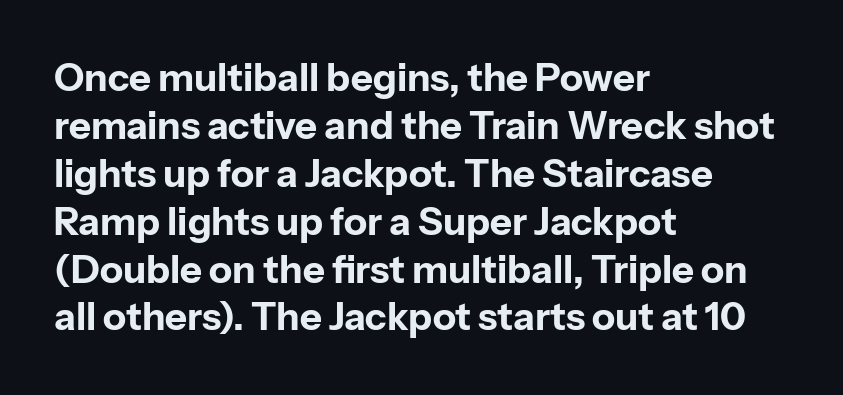
Q: Is the text bold? A: Yes.
Q: Is the text italic (slanted)? A: No, it is upright.
Q: Is the typeface a serif or a sans-serif typeface? A: Sans-serif.
Q: Is the text underlined? A: No.
Q: How is the paragraph aligned? A: Left-aligned.
Q: Is the spacing between letters normal or unusually wide? A: Normal.
Q: Is the spacing between lines tight, normal or loose? A: Normal.
Q: Width (condensed, normal, or wide)? A: Normal.
Q: Stroke contrast? A: Low.
Q: x-height? A: Medium.
Q: Monospaced? A: No.
